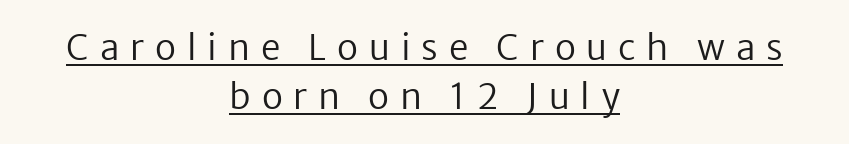
Rendered with straight, roman letterforms. You could only call the tracking loose — the letters float apart. Typeset on center — no edge is straight. The rendered words wear a rule along their underside. A typesetter would call this proportional, since set widths differ per character. Is this a sans? Yes — the strokes have no serifs.
